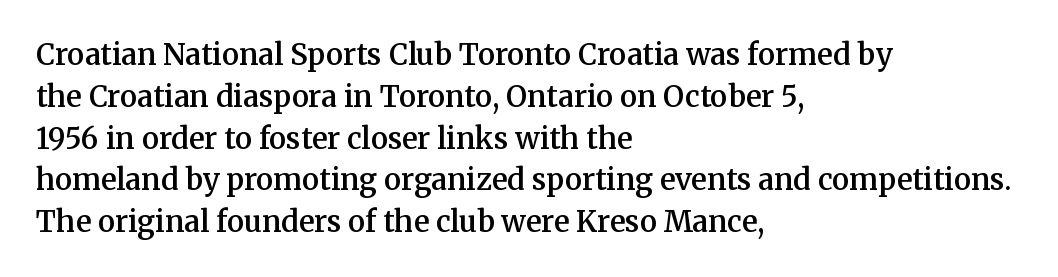
These lines carry some extra weight — a demibold, not a full bold. Every stem runs plumb, perpendicular to the baseline. This sample keeps an unexceptional amount of space between lines. Each row of text sits above clean, open space. This sample uses a serif face.
